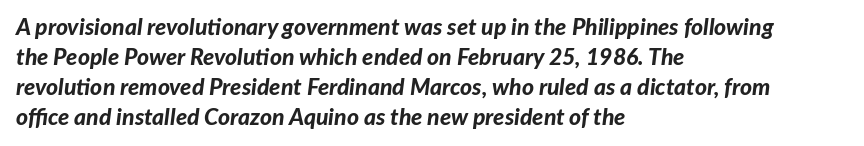
Inter-character spacing is left at the font's built-in metrics. Pretty heavy lettering here — definitely bold. This sample is left-justified, so line endings fall wherever the words run out. Clear beneath every line of the passage. Compared with typical paragraphs, the rows here are spaced about the same.
